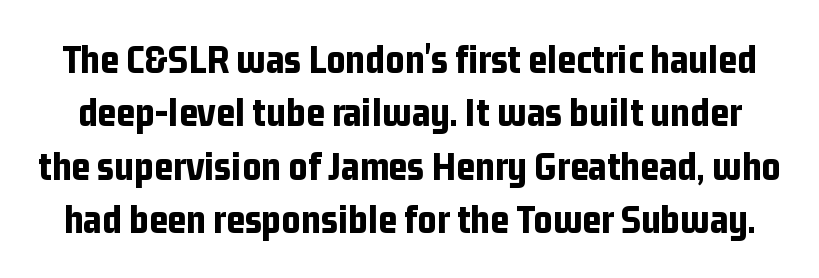
Q: Is the text bold? A: Yes.
Q: Is the text italic (slanted)? A: No, it is upright.
Q: Is the typeface a serif or a sans-serif typeface? A: Sans-serif.
Q: Is the text underlined? A: No.
Q: Is the spacing between letters normal or unusually wide? A: Normal.
Q: Is the spacing between lines tight, normal or loose? A: Normal.
Q: Width (condensed, normal, or wide)? A: Condensed.
Q: Stroke contrast? A: Low.
Q: x-height? A: Medium.
Q: Monospaced? A: No.
